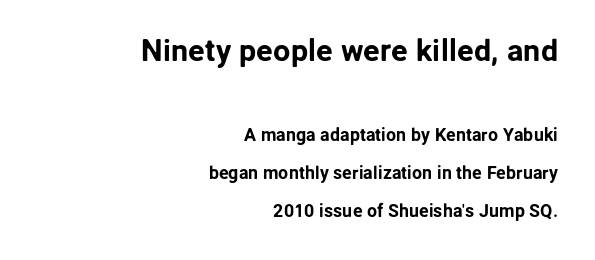
The image shows 31 px sans-serif type, upright; set right-aligned, loose line spacing (2.11x), normal letter spacing, not underlined; the first (top) block is 1.72x larger; low stroke contrast and a medium x-height.
